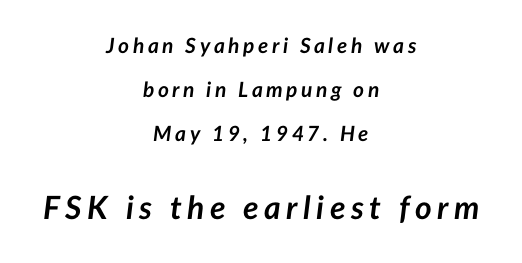
The image shows 32 px semibold type, italic (leaning right); set centered, loose line spacing (2.09x), not underlined; the second (bottom) block is 1.52x larger; low stroke contrast and a medium x-height.
